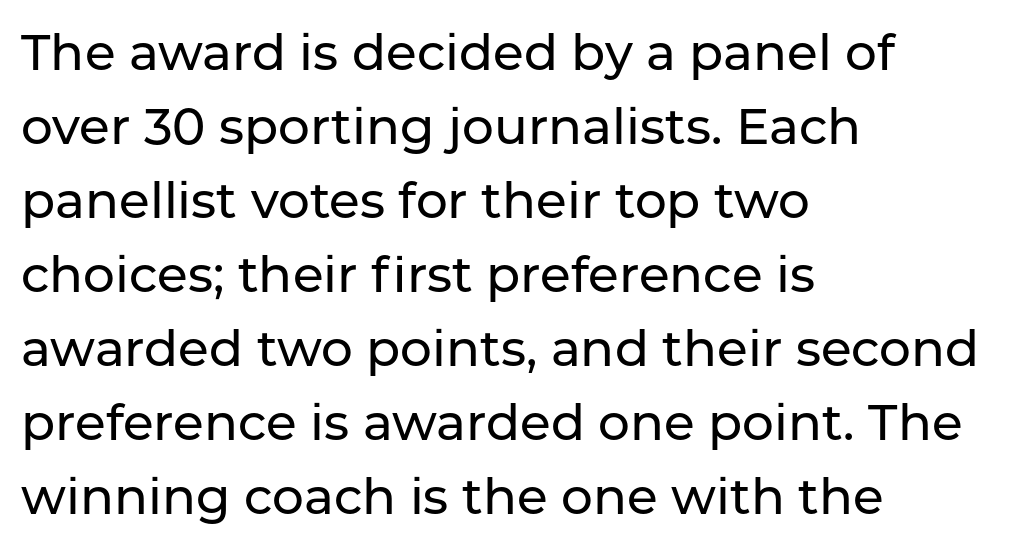
{"serif": "no", "italic": "no", "width": "normal", "stroke_contrast": "low", "x_height": "medium", "monospaced": "no", "underline": "no", "align": "left", "line_spacing": "normal", "line_spacing_ratio": 1.48, "letter_spacing": "normal", "letter_spacing_em": 0.0, "glyph_px": 50}
